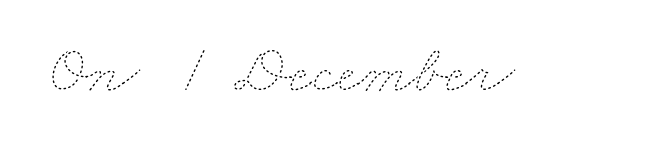
{"bold": "no", "weight": "thin", "width": "wide", "stroke_contrast": "low", "x_height": "small", "monospaced": "no", "underline": "no", "letter_spacing": "normal", "letter_spacing_em": 0.0, "glyph_px": 69}
